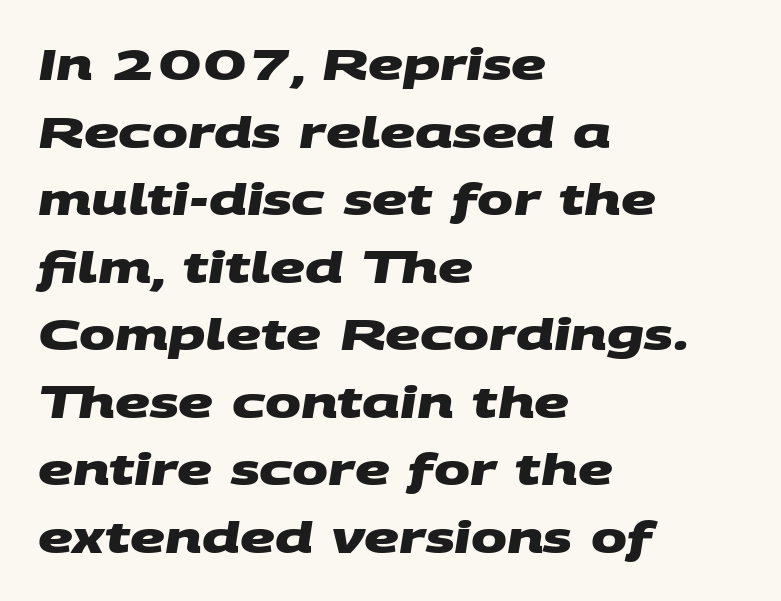
{"serif": "no", "bold": "yes", "weight": "heavy", "width": "wide", "stroke_contrast": "medium", "x_height": "large", "monospaced": "no", "underline": "no", "align": "left", "line_spacing": "normal", "line_spacing_ratio": 1.57, "letter_spacing": "normal", "letter_spacing_em": 0.0, "glyph_px": 43}
